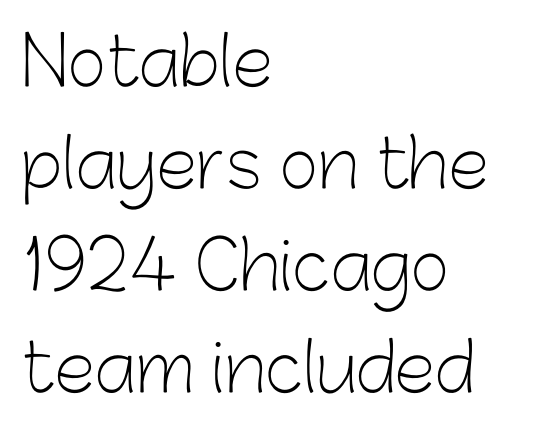
Q: Is the text bold? A: No.
Q: Is the text italic (slanted)? A: No, it is upright.
Q: Is the typeface a serif or a sans-serif typeface? A: Sans-serif.
Q: Is the text underlined? A: No.
Q: How is the paragraph aligned? A: Left-aligned.
Q: Is the spacing between letters normal or unusually wide? A: Normal.
Q: Is the spacing between lines tight, normal or loose? A: Normal.
Q: Width (condensed, normal, or wide)? A: Normal.
Q: Stroke contrast? A: Low.
Q: x-height? A: Medium.
Q: Monospaced? A: No.
